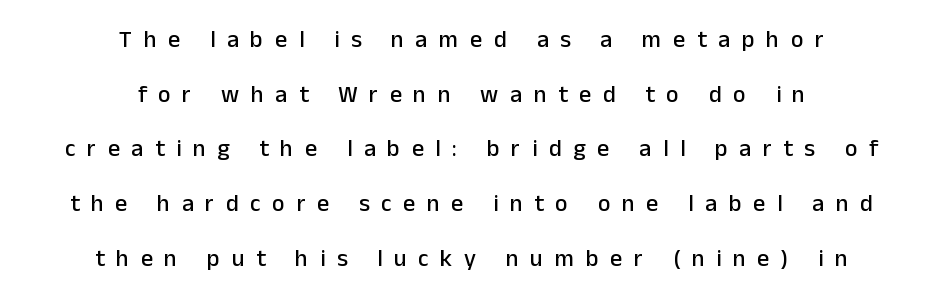
Bare-footed words on every line. Ascenders rise straight up at ninety degrees. Words appear elongated and porous because spacing is wide. Leftover space on each line is divided equally before and after the words. You could fit nearly another row in the gap between these rows.
